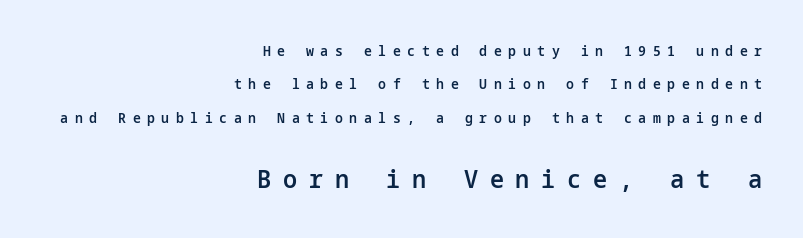
Letter spacing: wide. The block of text is sparse from top to bottom, with ample space between rows. Size hierarchy here favors the trailing block over the leading one. Quick note: underline off. Each glyph is drawn with semibold strokes, heavier than normal yet not fully bold. Posture: straight, roman, zero tilt.
